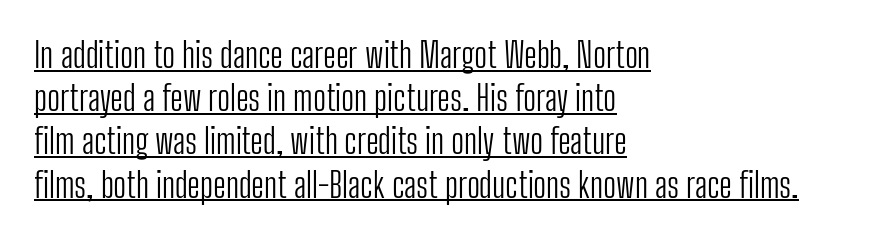
The image shows 34 px light, condensed sans-serif type, upright; set left-aligned, normal line spacing (1.27x), normal letter spacing, underlined; low stroke contrast and a medium x-height.
